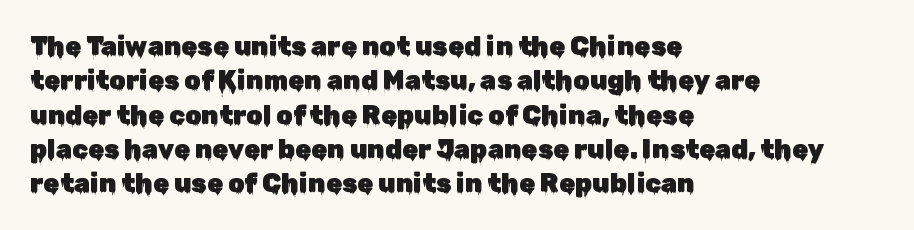
Q: Is the text italic (slanted)? A: No, it is upright.
Q: Is the text underlined? A: No.
Q: How is the paragraph aligned? A: Left-aligned.
Q: Is the spacing between letters normal or unusually wide? A: Normal.
Q: Is the spacing between lines tight, normal or loose? A: Normal.
